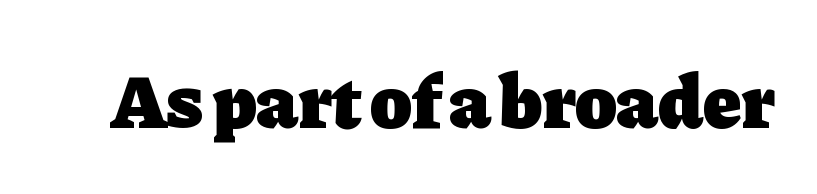
The image shows 77 px heavy serif type, upright; set normal letter spacing, not underlined; low stroke contrast and a medium x-height.
